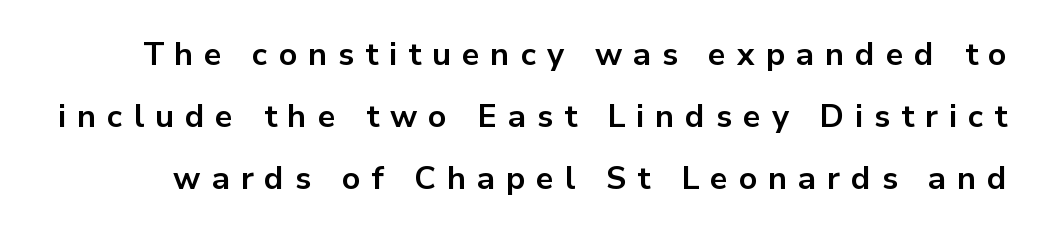
Q: Is the text bold? A: Yes.
Q: Is the text italic (slanted)? A: No, it is upright.
Q: Is the typeface a serif or a sans-serif typeface? A: Sans-serif.
Q: Is the text underlined? A: No.
Q: Is the spacing between letters normal or unusually wide? A: Unusually wide.
Q: Is the spacing between lines tight, normal or loose? A: Loose.
Q: Width (condensed, normal, or wide)? A: Normal.
Q: Stroke contrast? A: Low.
Q: x-height? A: Medium.
Q: Monospaced? A: No.
